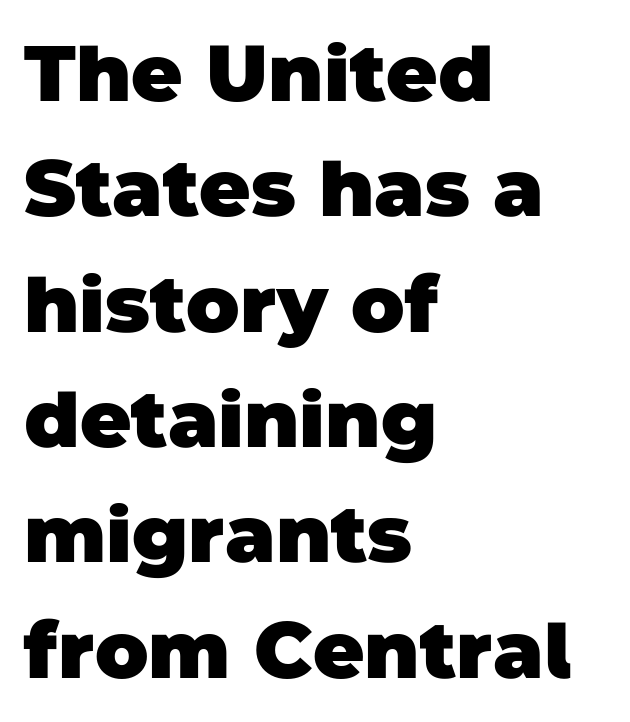
{"serif": "no", "bold": "yes", "weight": "heavy", "width": "normal", "stroke_contrast": "low", "x_height": "large", "monospaced": "no", "underline": "no", "align": "left", "line_spacing": "normal", "line_spacing_ratio": 1.46, "letter_spacing": "normal", "letter_spacing_em": 0.0, "glyph_px": 79}
